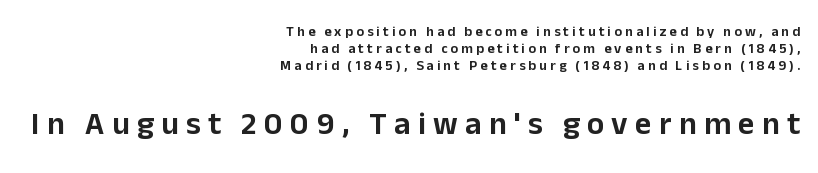
The image shows 32 px sans-serif type, upright; set right-aligned, line spacing 1.21x, unusually wide letter spacing (+0.23 em), not underlined; the second (bottom) block is 2.29x larger; low stroke contrast and a medium x-height.
